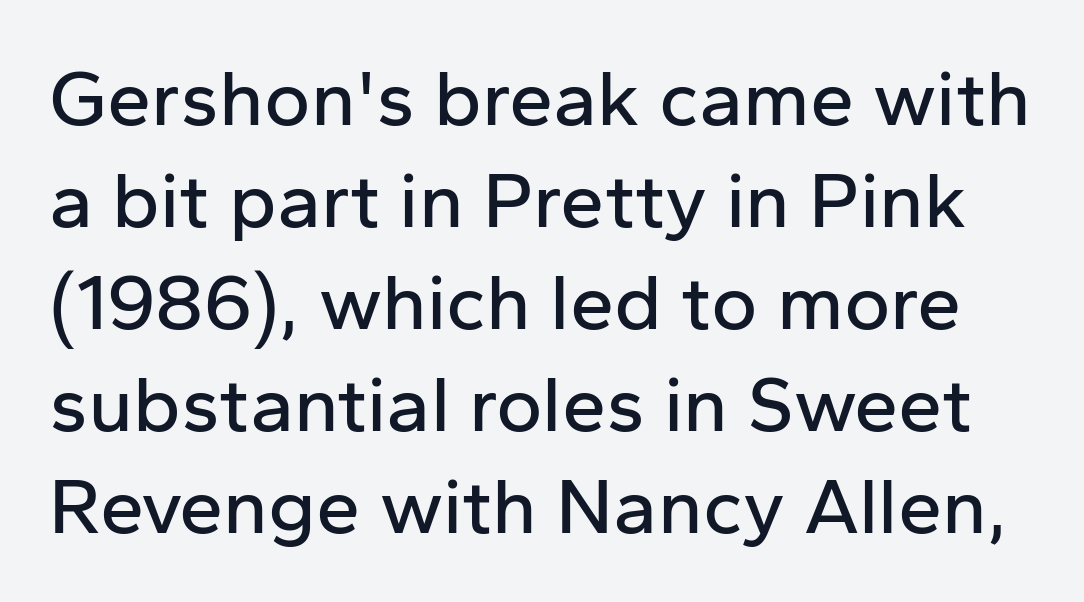
The image shows 79 px sans-serif type, upright; set normal line spacing (1.29x), normal letter spacing, not underlined; low stroke contrast and a medium x-height.
